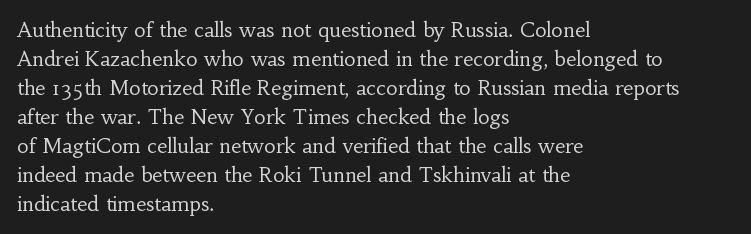
The image shows 20 px text type, upright; set left-aligned, normal line spacing (1.45x), normal letter spacing, not underlined.
